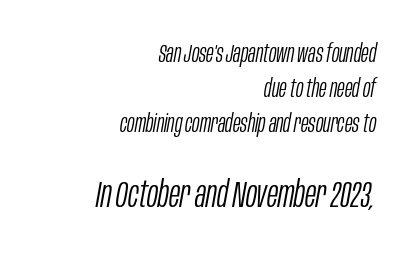
Q: Is the text bold? A: No.
Q: Is the text italic (slanted)? A: Yes, it leans right by about 10 degrees.
Q: Is the text underlined? A: No.
Q: How is the paragraph aligned? A: Right-aligned.
Q: Is the spacing between letters normal or unusually wide? A: Normal.
Q: Is the spacing between lines tight, normal or loose? A: Normal.
Q: Which block of text is set in a larger size, the first (top) or the second (bottom)? A: The second (bottom) one.
Q: Width (condensed, normal, or wide)? A: Condensed.
Q: Stroke contrast? A: Low.
Q: x-height? A: Large.
Q: Monospaced? A: No.
